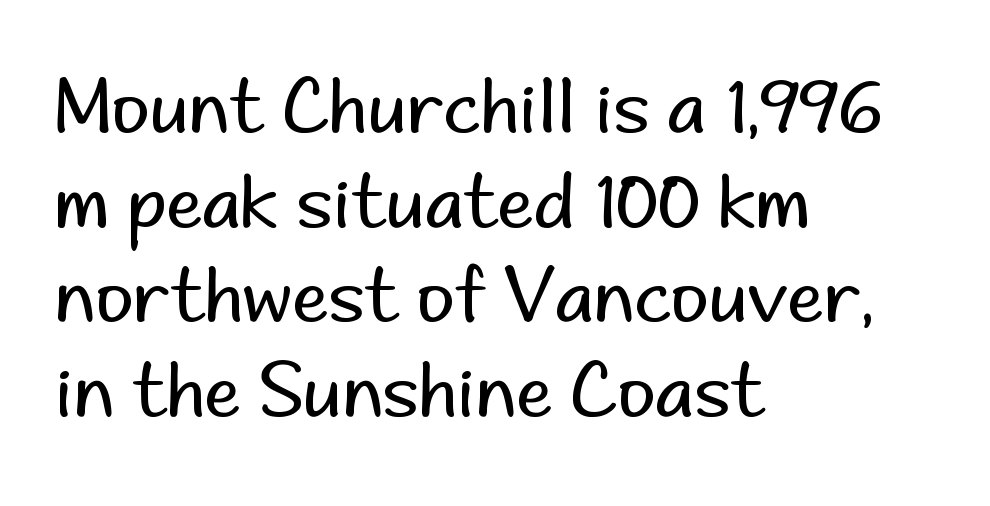
Glyph-to-glyph distance matches everyday printed text. The paragraph has a hard left edge and a soft right edge. This rendering features lettering with no underline. These lines were composed using upright roman letters.
